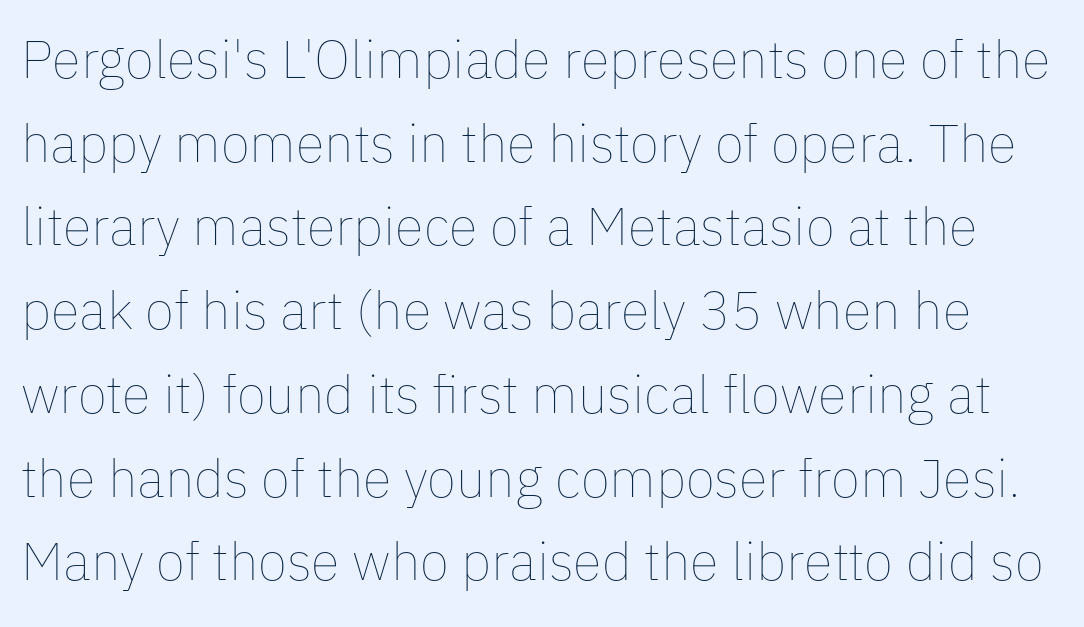
{"italic": "no", "bold": "no", "weight": "thin", "width": "normal", "stroke_contrast": "low", "x_height": "medium", "monospaced": "no", "underline": "no", "line_spacing": "normal", "line_spacing_ratio": 1.58, "letter_spacing": "normal", "letter_spacing_em": 0.0, "glyph_px": 53}
